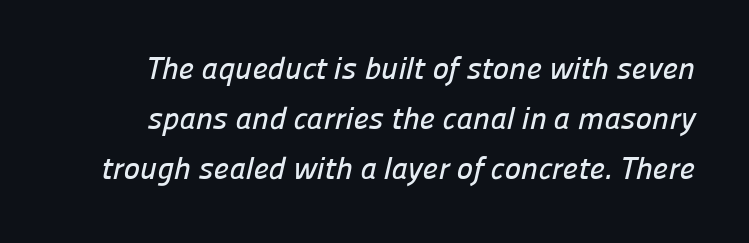
{"serif": "no", "width": "normal", "stroke_contrast": "low", "x_height": "medium", "monospaced": "no", "underline": "no", "line_spacing": "normal", "line_spacing_ratio": 1.62, "letter_spacing": "normal", "letter_spacing_em": 0.0, "glyph_px": 31}
